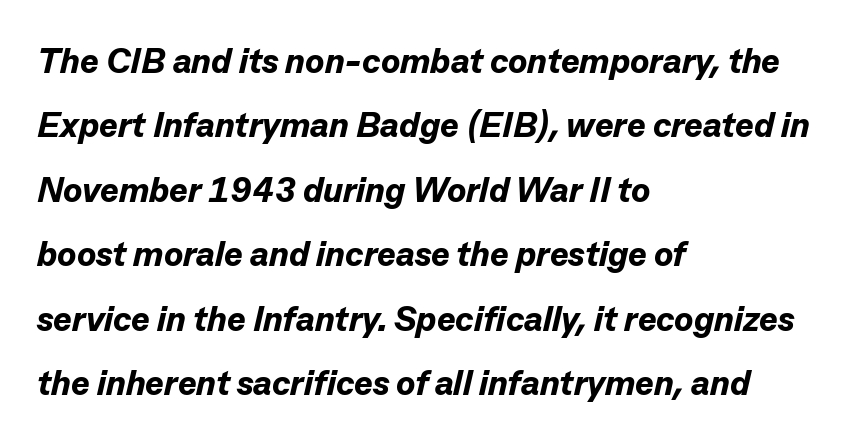
The characters look thick and weighty, a clear bold. The letters advance in unequal steps, a hallmark of proportional type. The compositor pushed each line to the left boundary. The text carries the slant typical of an italic or oblique font.
